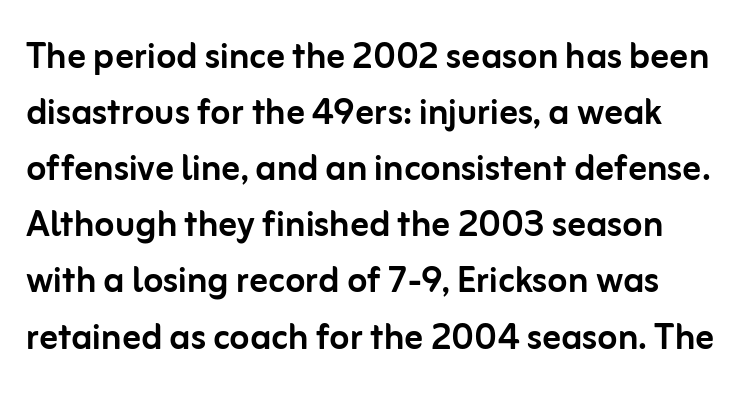
Classification — sans serif. Italic: no, the glyphs are upright roman. Descenders are the only things crossing below the line. Is the letter spacing exaggerated? No — it looks like the ordinary default. Proportional: the letters do not fall into vertical columns.
